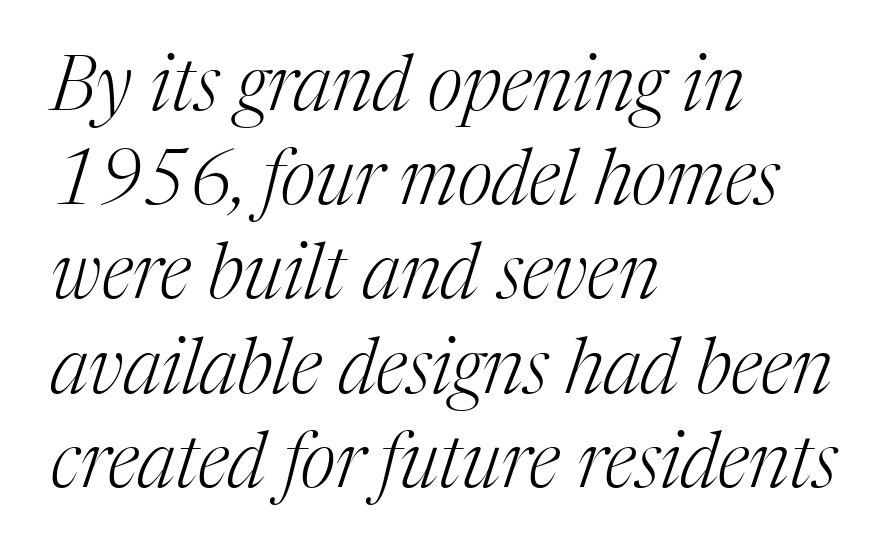
Q: Is the text bold? A: No.
Q: Is the text italic (slanted)? A: Yes, it leans right by about 17 degrees.
Q: Is the typeface a serif or a sans-serif typeface? A: Serif.
Q: Is the text underlined? A: No.
Q: How is the paragraph aligned? A: Left-aligned.
Q: Is the spacing between letters normal or unusually wide? A: Normal.
Q: Width (condensed, normal, or wide)? A: Normal.
Q: Stroke contrast? A: Medium.
Q: x-height? A: Medium.
Q: Monospaced? A: No.
